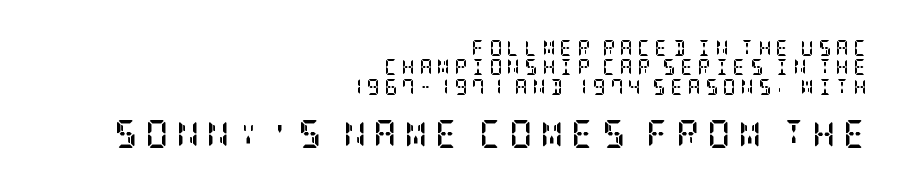
The image shows 28 px semibold, condensed serif type, upright; set right-aligned, line spacing 1.21x, unusually wide letter spacing (+0.28 em), not underlined; the second (bottom) block is 1.75x larger; low stroke contrast and a large x-height.
